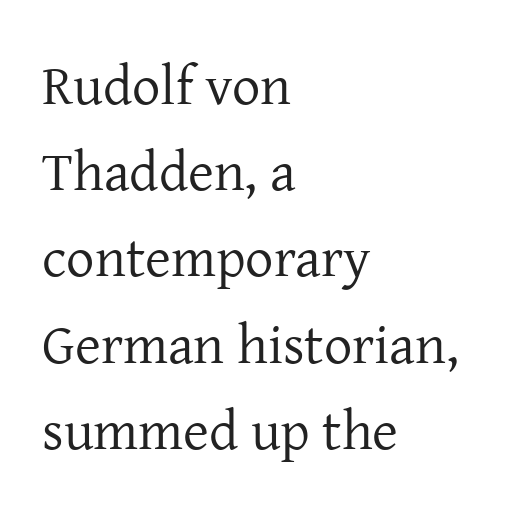
{"serif": "yes", "italic": "no", "bold": "no", "weight": "regular", "width": "normal", "stroke_contrast": "low", "x_height": "medium", "monospaced": "no", "underline": "no", "align": "left", "line_spacing": "normal", "line_spacing_ratio": 1.54, "letter_spacing": "normal", "letter_spacing_em": 0.0, "glyph_px": 56}
